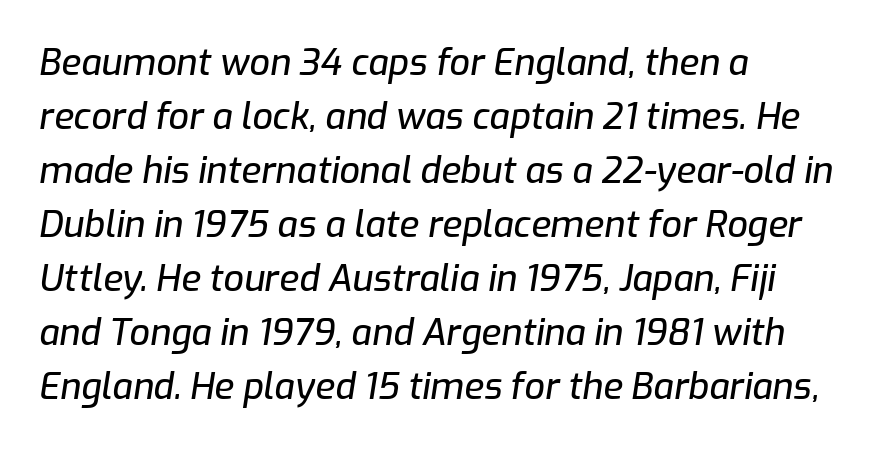
The image shows 36 px text type, italic (leaning right); set left-aligned, normal line spacing (1.5x), normal letter spacing, not underlined; low stroke contrast and a medium x-height.
